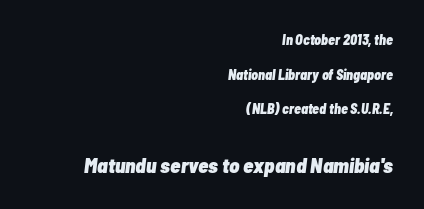
Q: Is the text bold? A: Yes.
Q: Is the text italic (slanted)? A: Yes, it leans right by about 7 degrees.
Q: Is the text underlined? A: No.
Q: How is the paragraph aligned? A: Right-aligned.
Q: Is the spacing between letters normal or unusually wide? A: Normal.
Q: Is the spacing between lines tight, normal or loose? A: Loose.
Q: Which block of text is set in a larger size, the first (top) or the second (bottom)? A: The second (bottom) one.
